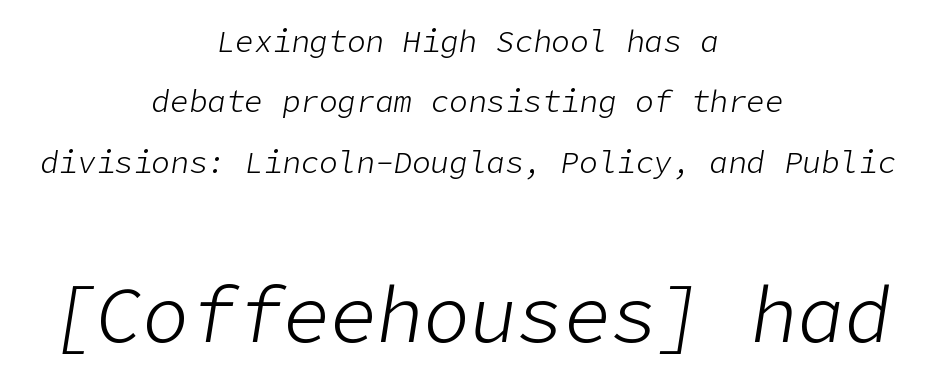
{"italic": "yes", "lean": "right", "slant_degrees": 9, "bold": "no", "weight": "light", "width": "normal", "stroke_contrast": "low", "x_height": "medium", "underline": "no", "align": "center", "line_spacing": "loose", "line_spacing_ratio": 1.95, "letter_spacing": "normal", "letter_spacing_em": 0.0, "larger_block": "second", "size_ratio": 2.52, "glyph_px": 78}
